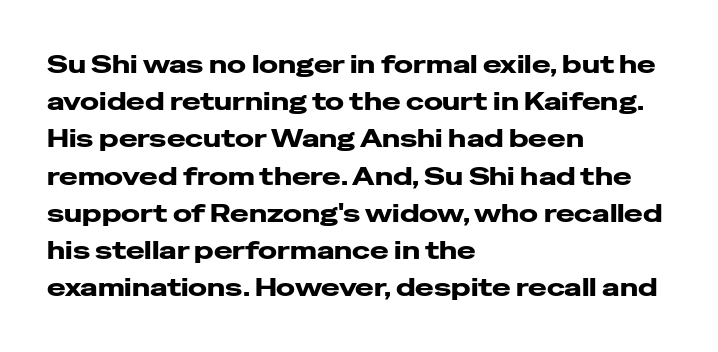
Q: Is the text bold? A: Yes.
Q: Is the text italic (slanted)? A: No, it is upright.
Q: Is the text underlined? A: No.
Q: How is the paragraph aligned? A: Left-aligned.
Q: Is the spacing between letters normal or unusually wide? A: Normal.
Q: Is the spacing between lines tight, normal or loose? A: Normal.
